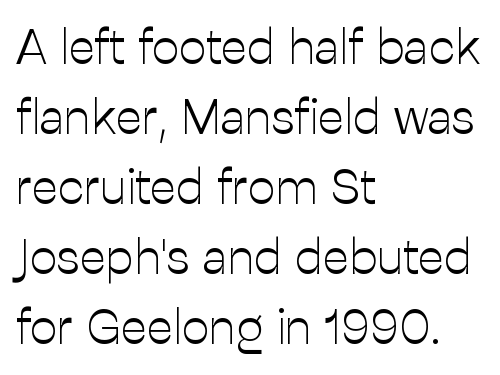
Q: Is the text bold? A: No.
Q: Is the text italic (slanted)? A: No, it is upright.
Q: Is the typeface a serif or a sans-serif typeface? A: Sans-serif.
Q: Is the text underlined? A: No.
Q: How is the paragraph aligned? A: Left-aligned.
Q: Is the spacing between letters normal or unusually wide? A: Normal.
Q: Is the spacing between lines tight, normal or loose? A: Normal.
Q: Width (condensed, normal, or wide)? A: Normal.
Q: Stroke contrast? A: Low.
Q: x-height? A: Medium.
Q: Monospaced? A: No.
